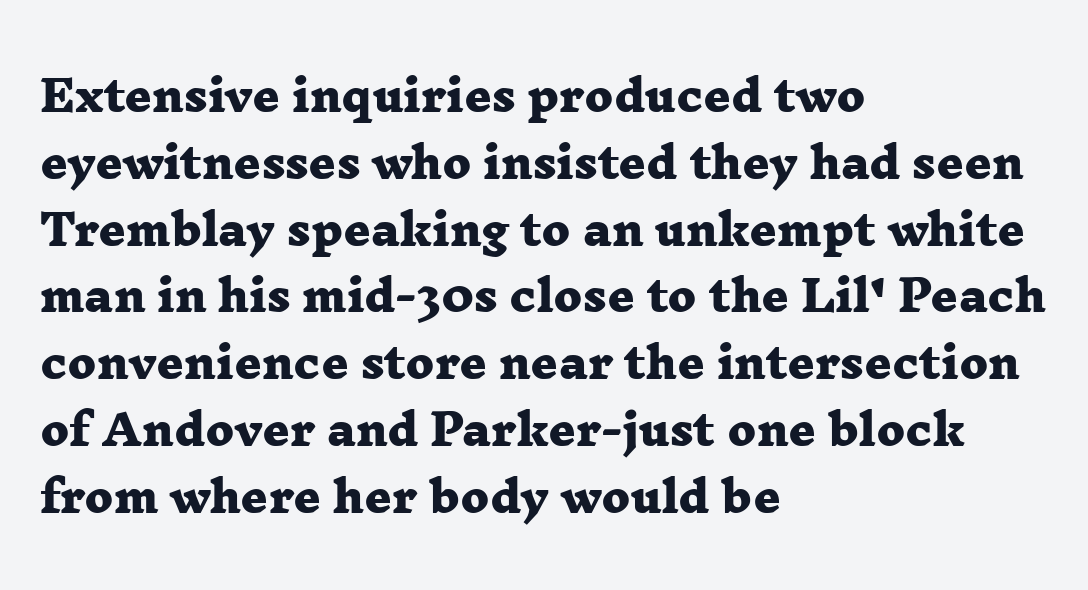
Q: Is the text bold? A: Yes.
Q: Is the typeface a serif or a sans-serif typeface? A: Serif.
Q: Is the text underlined? A: No.
Q: How is the paragraph aligned? A: Left-aligned.
Q: Is the spacing between letters normal or unusually wide? A: Normal.
Q: Is the spacing between lines tight, normal or loose? A: Normal.
Q: Width (condensed, normal, or wide)? A: Wide.
Q: Stroke contrast? A: Low.
Q: x-height? A: Medium.
Q: Monospaced? A: No.
